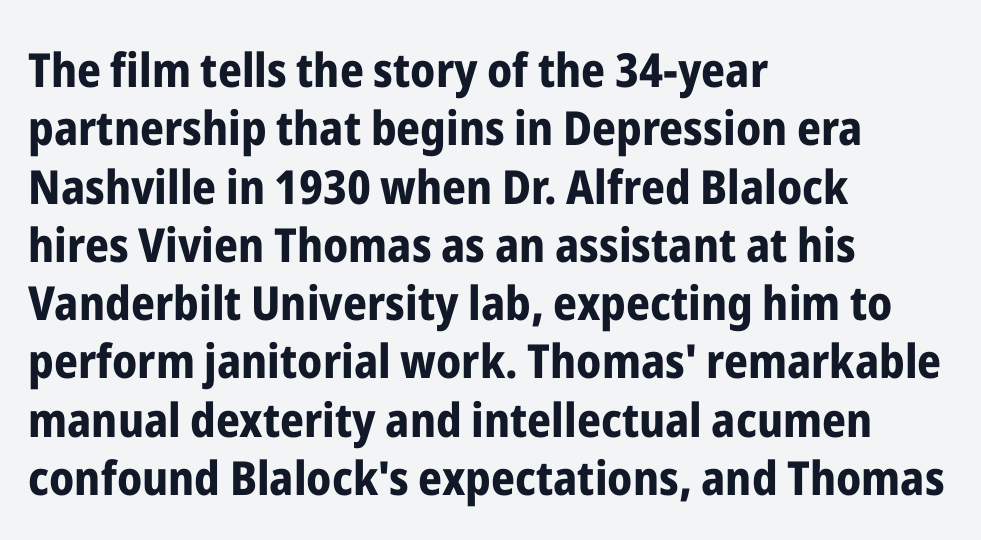
The image shows 47 px bold, condensed sans-serif type, upright; set left-aligned, line spacing 1.24x, normal letter spacing, not underlined; low stroke contrast and a medium x-height.
